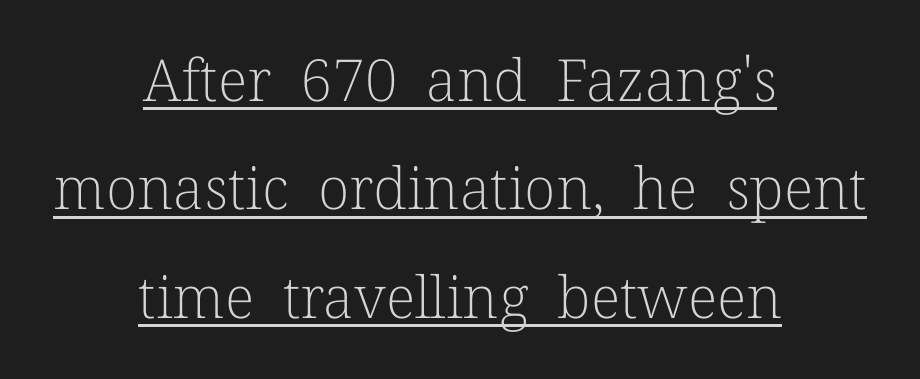
Q: Is the text bold? A: No.
Q: Is the text italic (slanted)? A: No, it is upright.
Q: Is the typeface a serif or a sans-serif typeface? A: Serif.
Q: Is the text underlined? A: Yes.
Q: How is the paragraph aligned? A: Centered.
Q: Is the spacing between letters normal or unusually wide? A: Normal.
Q: Width (condensed, normal, or wide)? A: Normal.
Q: Stroke contrast? A: Low.
Q: x-height? A: Medium.
Q: Monospaced? A: No.
